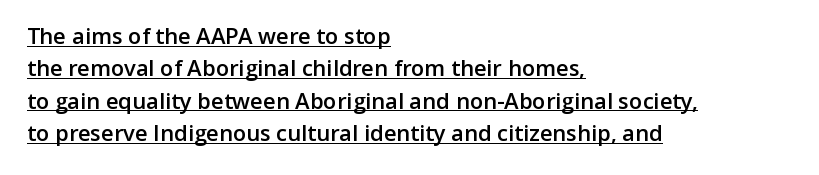
Q: Is the text bold? A: Semi-bold.
Q: Is the text italic (slanted)? A: No, it is upright.
Q: Is the text underlined? A: Yes.
Q: How is the paragraph aligned? A: Left-aligned.
Q: Is the spacing between letters normal or unusually wide? A: Normal.
Q: Is the spacing between lines tight, normal or loose? A: Normal.
